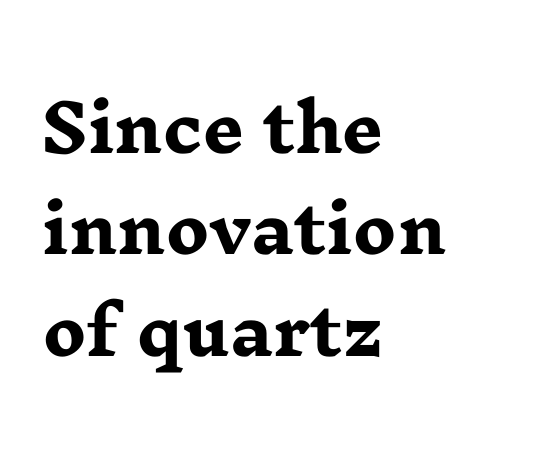
A typesetter would call this proportional, since set widths differ per character. The zone under the glyphs is completely vacant. Is there much room between lines? A standard amount, neither cramped nor airy. Ordinary non-slanted type is in use. The letterforms sit shoulder to shoulder at normal distance.
